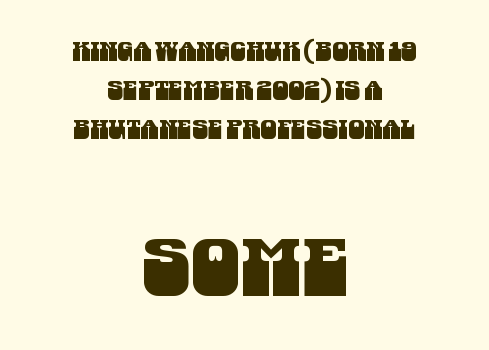
{"serif": "no", "width": "condensed", "stroke_contrast": "medium", "x_height": "large", "monospaced": "no", "underline": "no", "align": "center", "line_spacing": "normal", "line_spacing_ratio": 1.5, "letter_spacing": "normal", "letter_spacing_em": 0.0, "larger_block": "second", "size_ratio": 3.04, "glyph_px": 79}
